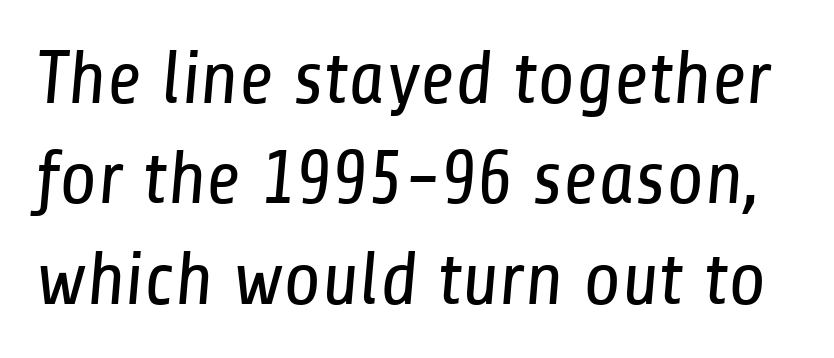
Spacing verdict: proportional, widths tailored to each character. The type is set solid horizontally, with unmodified tracking. No heavy texture on the line: the type isn't bold. One glance says typical: line gaps are just what's usual. Nothing sits at the stroke ends, so this counts as sans-serif. Decoration check: the copy has no underline.
